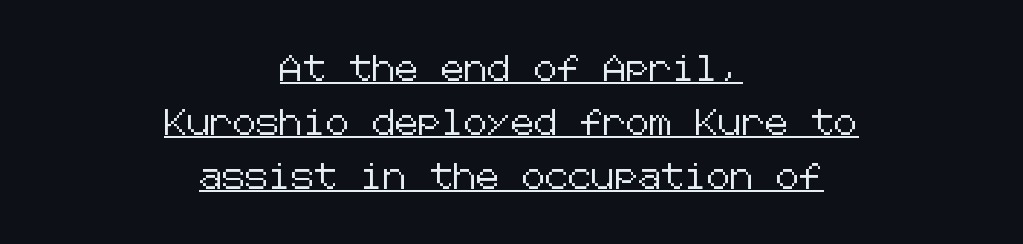
The image shows 26 px text type, upright; set centered, loose line spacing (2.07x), normal letter spacing, underlined.
